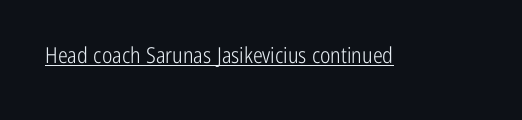
Q: Is the text bold? A: No.
Q: Is the text italic (slanted)? A: No, it is upright.
Q: Is the text underlined? A: Yes.
Q: Is the spacing between letters normal or unusually wide? A: Normal.
